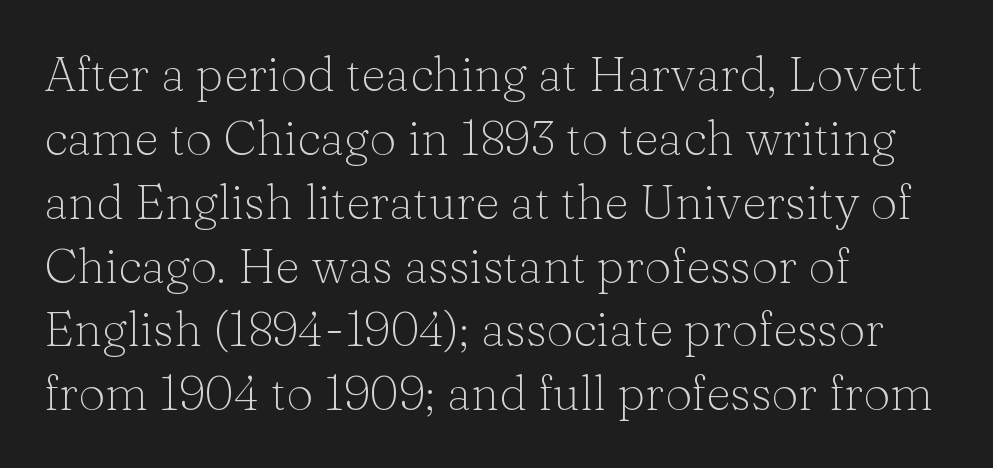
The type is set solid horizontally, with unmodified tracking. Which margin do the lines hug? The left one — the right edge is uneven. Type without underlining. These glyphs show unthickened strokes, regular width or finer.
